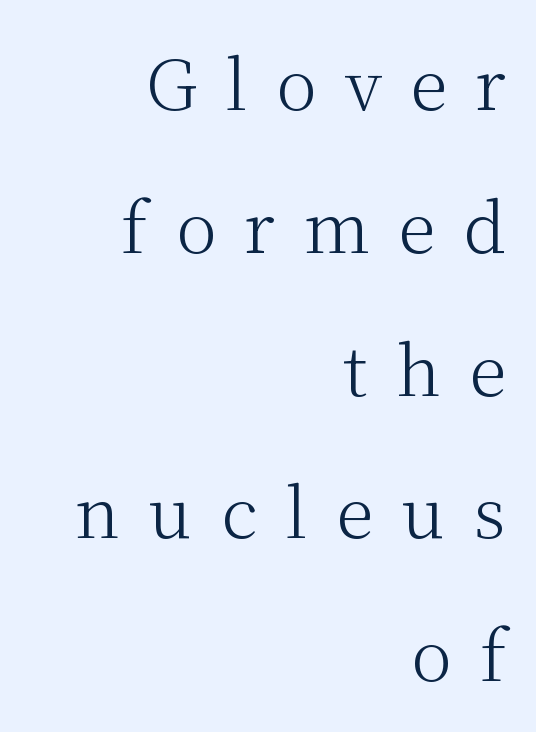
No letter is thick-stroked: the sample isn't bold. A serif font was chosen for this passage. Quick note: underline off. Ascenders rise straight up at ninety degrees. The passage shown has open, widely tracked lettering throughout.
